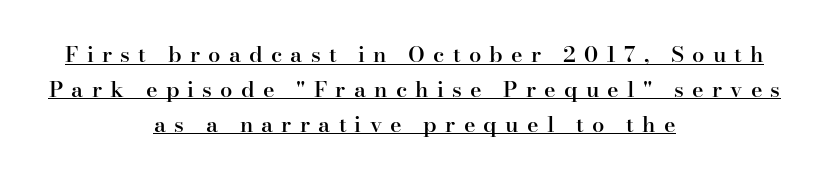
The image shows 22 px text type, upright; set centered, normal line spacing (1.59x), unusually wide letter spacing (+0.37 em), underlined.
